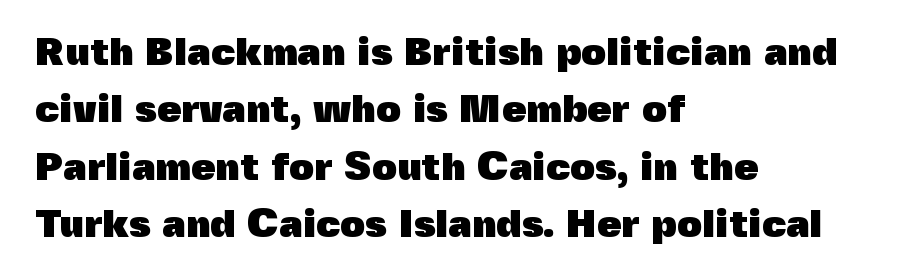
Q: Is the text bold? A: Yes.
Q: Is the text italic (slanted)? A: No, it is upright.
Q: Is the typeface a serif or a sans-serif typeface? A: Sans-serif.
Q: Is the text underlined? A: No.
Q: How is the paragraph aligned? A: Left-aligned.
Q: Is the spacing between letters normal or unusually wide? A: Normal.
Q: Is the spacing between lines tight, normal or loose? A: Normal.
Q: Width (condensed, normal, or wide)? A: Normal.
Q: x-height? A: Medium.
Q: Monospaced? A: No.
